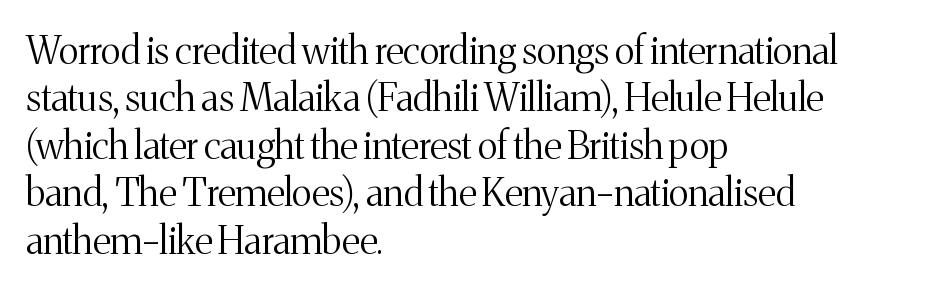
A bare baseline throughout the passage. The glyphs in this specimen are seriffed. Is the type heavy? It reads as light-to-regular instead. The passage shown is typed in a proportional face where columns would drift. Leading: standard. The line texture is even and compact thanks to regular tracking.
